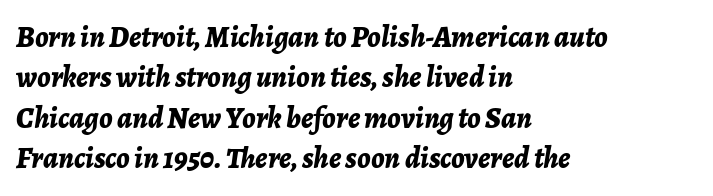
Q: Is the text bold? A: Yes.
Q: Is the text italic (slanted)? A: Yes, it leans right by about 7 degrees.
Q: Is the text underlined? A: No.
Q: How is the paragraph aligned? A: Left-aligned.
Q: Is the spacing between letters normal or unusually wide? A: Normal.
Q: Is the spacing between lines tight, normal or loose? A: Normal.
Q: Width (condensed, normal, or wide)? A: Normal.
Q: Stroke contrast? A: Low.
Q: x-height? A: Medium.
Q: Monospaced? A: No.
